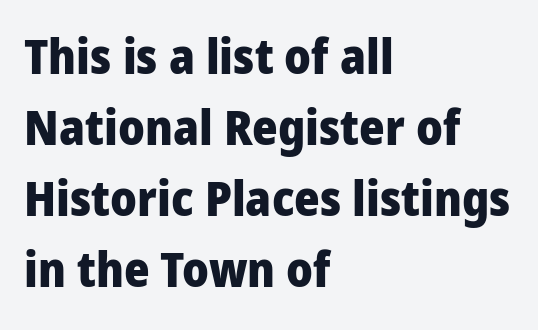
{"serif": "no", "italic": "no", "bold": "yes", "weight": "heavy", "width": "condensed", "stroke_contrast": "low", "x_height": "large", "monospaced": "no", "underline": "no", "align": "left", "line_spacing": "normal", "line_spacing_ratio": 1.45, "letter_spacing": "normal", "letter_spacing_em": 0.0, "glyph_px": 49}
